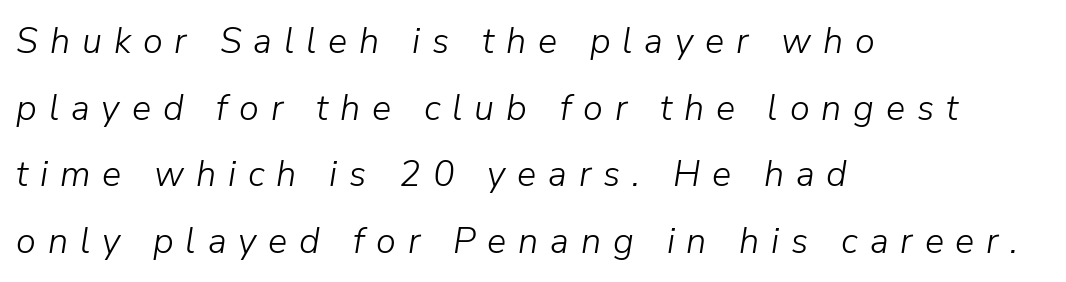
The image shows 36 px light type, italic (leaning right); set left-aligned, line spacing 1.85x, unusually wide letter spacing (+0.33 em), not underlined; low stroke contrast and a medium x-height.
